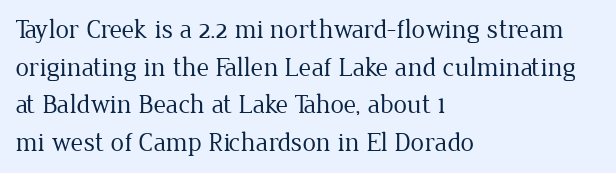
Q: Is the text bold? A: No.
Q: Is the text italic (slanted)? A: No, it is upright.
Q: Is the text underlined? A: No.
Q: How is the paragraph aligned? A: Left-aligned.
Q: Is the spacing between letters normal or unusually wide? A: Normal.
Q: Is the spacing between lines tight, normal or loose? A: Normal.
